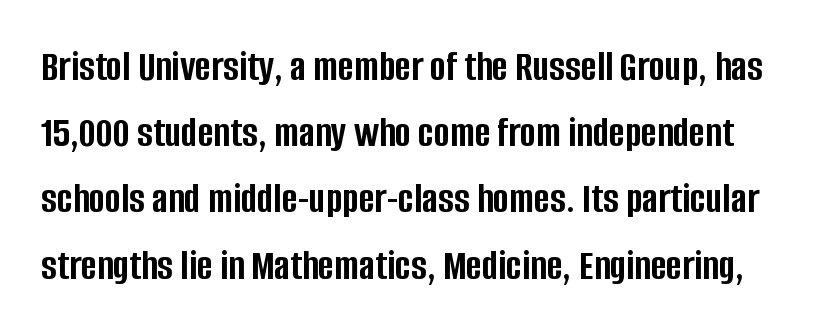
{"serif": "no", "italic": "no", "bold": "yes", "weight": "semibold", "width": "condensed", "stroke_contrast": "low", "x_height": "large", "monospaced": "no", "underline": "no", "line_spacing": "normal", "line_spacing_ratio": 1.54, "letter_spacing": "normal", "letter_spacing_em": 0.0, "glyph_px": 43}
